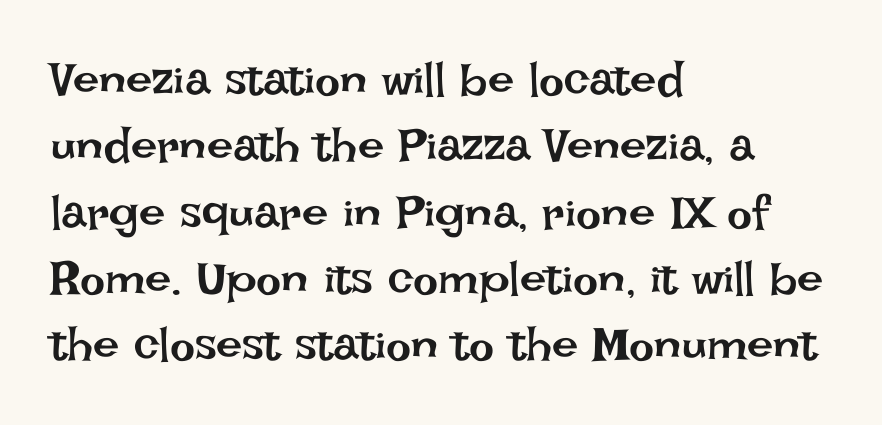
All the whitespace from short lines collects on the right. Plain, unruled lines of type. This sample has the flowing, uneven cadence of proportional lettering. Summary of weight: not heavy and not bold. The letters sit at their default tracking, neither squeezed nor spread. One glance says typical: line gaps are just what's usual.
